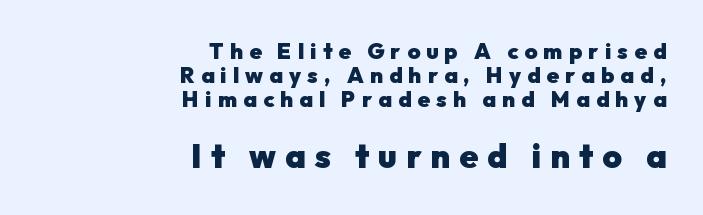
The image shows 33 px heavy sans-serif type, upright; set right-aligned, tight line spacing (1.09x), unusually wide letter spacing (+0.28 em), not underlined; the second (bottom) block is 1.5x larger; low stroke contrast and a medium x-height.
